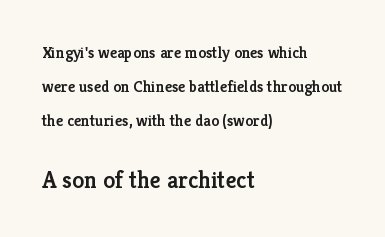
The image shows 24 px text type, upright; set left-aligned, loose line spacing (2.14x), normal letter spacing, not underlined; the second (bottom) block is 1.5x larger.
